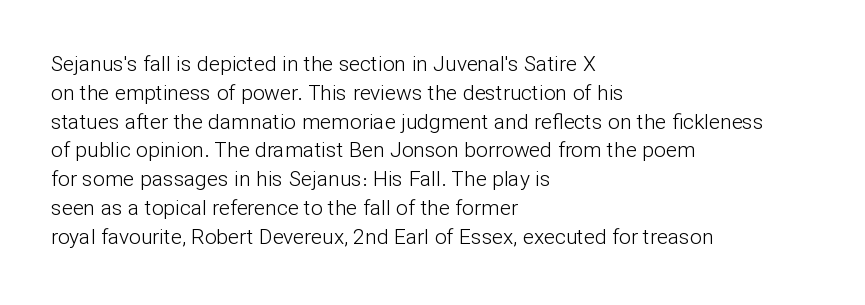
Each new line begins a customary step beneath the previous one. Stems here are at most as thick as an everyday book face. Words appear dense and cohesive because spacing is normal. Descenders hang freely into open space. The axis of the letterforms is exactly vertical.
